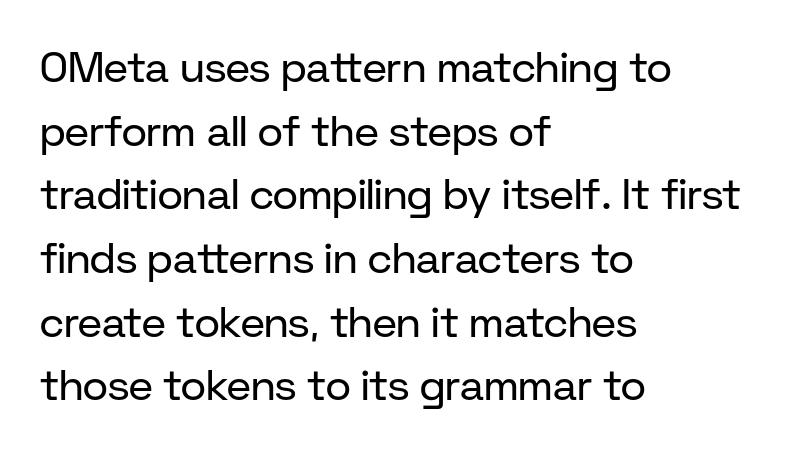
Typographically, this falls in the sans-serif category. This block has exactly the height ordinary leading produces. Posture: straight, roman, zero tilt. Visually the block forms a straight wall on the left and a jagged coastline on the right. Counters stay open thanks to moderate or lighter strokes.
